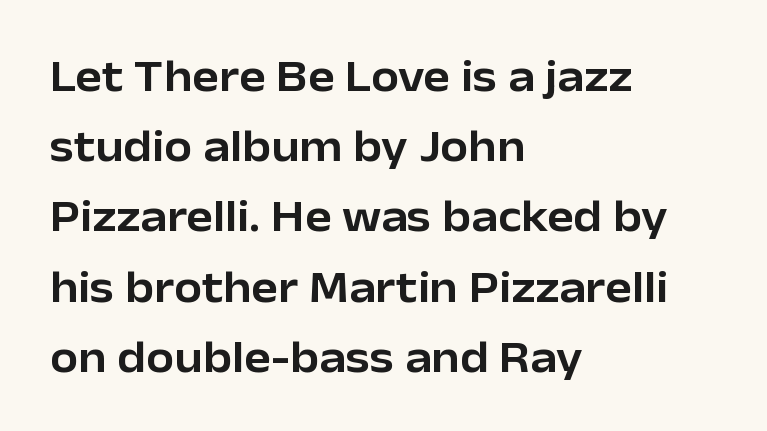
{"serif": "no", "italic": "no", "width": "normal", "stroke_contrast": "low", "x_height": "medium", "monospaced": "no", "underline": "no", "align": "left", "line_spacing": "normal", "line_spacing_ratio": 1.56, "letter_spacing": "normal", "letter_spacing_em": 0.0, "glyph_px": 45}
